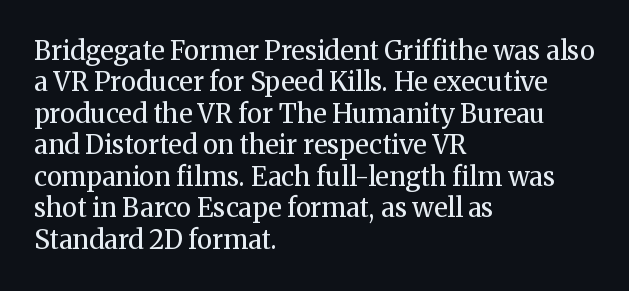
Q: Is the text bold? A: No.
Q: Is the text italic (slanted)? A: No, it is upright.
Q: Is the text underlined? A: No.
Q: How is the paragraph aligned? A: Left-aligned.
Q: Is the spacing between letters normal or unusually wide? A: Normal.
